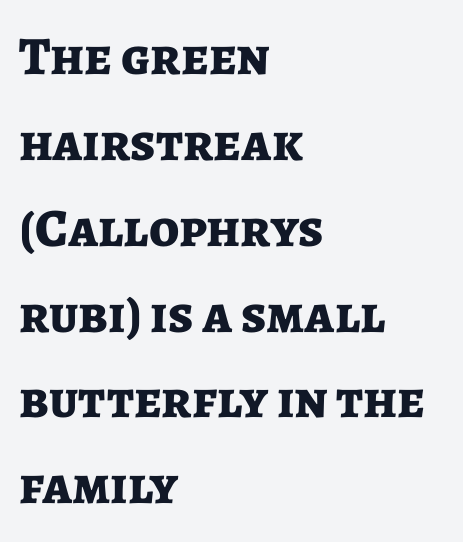
The image shows 54 px bold sans-serif type, upright; set left-aligned, normal line spacing (1.59x), normal letter spacing, not underlined; low stroke contrast and a medium x-height.
